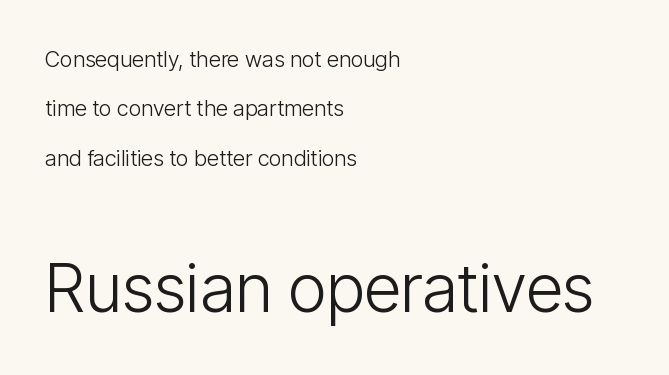
The image shows 67 px light, condensed sans-serif type, upright; set left-aligned, loose line spacing (2.25x), normal letter spacing, not underlined; the second (bottom) block is 3.05x larger; low stroke contrast and a medium x-height.
